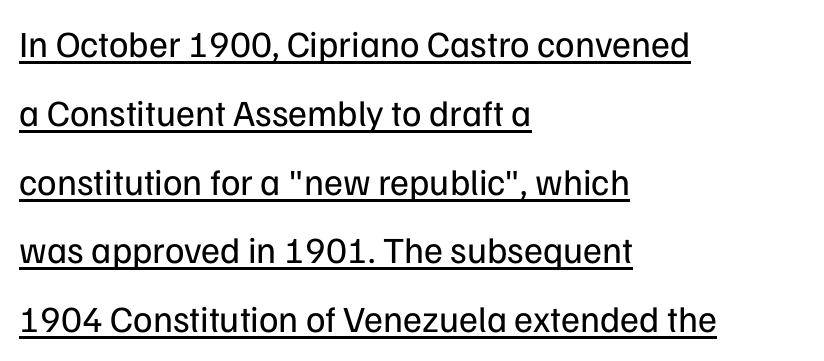
Letterform terminals end flat and unadorned throughout the passage. You could not count columns in this text — the font is proportionally spaced. The typesetter has applied underlining to the passage shown. In terms of letterspacing, this is plain default setting.
